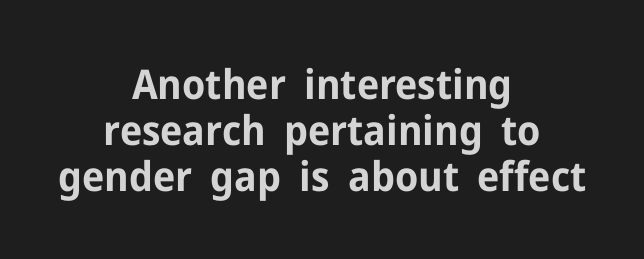
{"serif": "no", "italic": "no", "bold": "yes", "weight": "bold", "width": "normal", "stroke_contrast": "low", "x_height": "medium", "monospaced": "no", "underline": "no", "align": "center", "line_spacing": "tight", "line_spacing_ratio": 1.12, "letter_spacing": "normal", "letter_spacing_em": 0.0, "glyph_px": 41}
